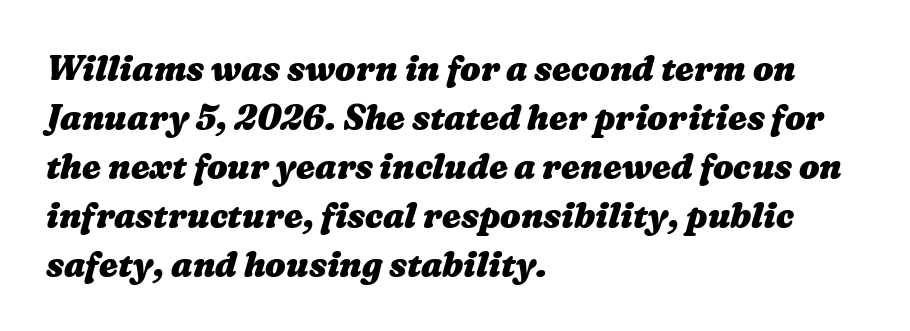
Q: Is the text bold? A: Yes.
Q: Is the text underlined? A: No.
Q: How is the paragraph aligned? A: Left-aligned.
Q: Is the spacing between letters normal or unusually wide? A: Normal.
Q: Is the spacing between lines tight, normal or loose? A: Normal.
Q: Width (condensed, normal, or wide)? A: Wide.
Q: Stroke contrast? A: Medium.
Q: x-height? A: Medium.
Q: Monospaced? A: No.
